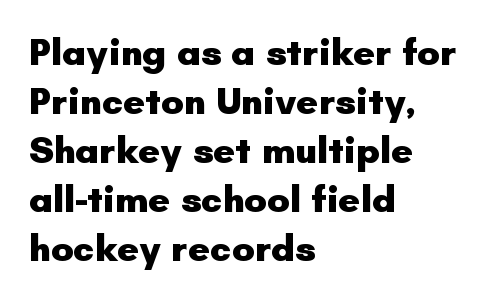
The image shows 38 px heavy sans-serif type, upright; set left-aligned, normal line spacing (1.29x), normal letter spacing, not underlined; low stroke contrast and a small x-height.
